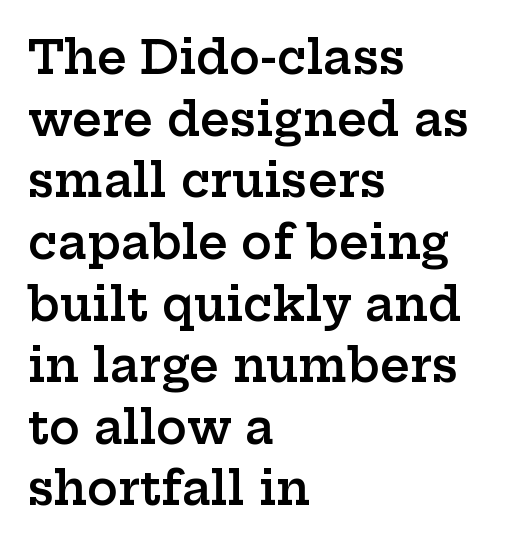
Q: Is the text bold? A: Semi-bold.
Q: Is the text italic (slanted)? A: No, it is upright.
Q: Is the typeface a serif or a sans-serif typeface? A: Serif.
Q: Is the text underlined? A: No.
Q: How is the paragraph aligned? A: Left-aligned.
Q: Is the spacing between letters normal or unusually wide? A: Normal.
Q: Is the spacing between lines tight, normal or loose? A: Normal.
Q: Width (condensed, normal, or wide)? A: Wide.
Q: Stroke contrast? A: Low.
Q: x-height? A: Medium.
Q: Monospaced? A: No.
